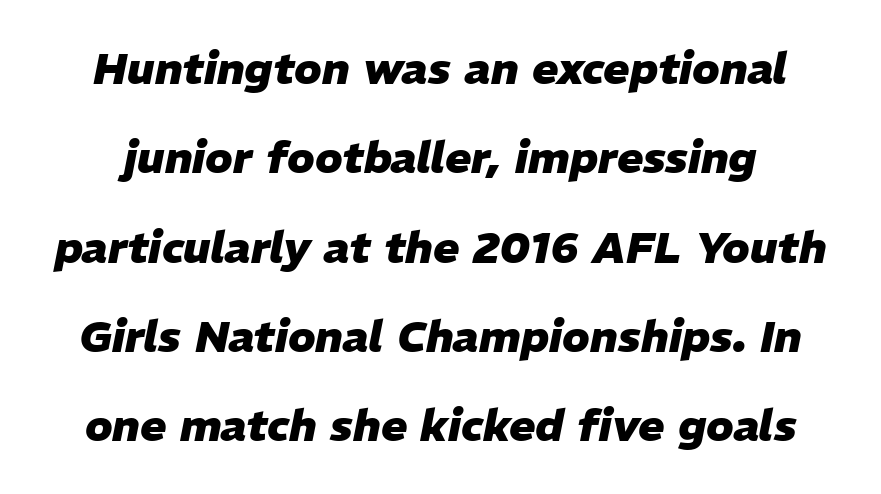
The image shows 44 px heavy type, italic (leaning right); set loose line spacing (2.03x), normal letter spacing, not underlined; low stroke contrast and a medium x-height.
